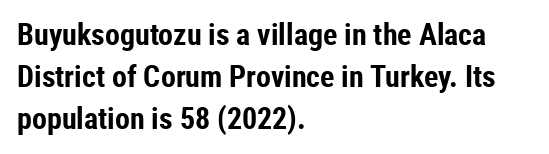
Q: Is the text bold? A: Yes.
Q: Is the text italic (slanted)? A: No, it is upright.
Q: Is the typeface a serif or a sans-serif typeface? A: Sans-serif.
Q: Is the text underlined? A: No.
Q: How is the paragraph aligned? A: Left-aligned.
Q: Is the spacing between letters normal or unusually wide? A: Normal.
Q: Is the spacing between lines tight, normal or loose? A: Normal.
Q: Width (condensed, normal, or wide)? A: Condensed.
Q: Stroke contrast? A: Low.
Q: x-height? A: Medium.
Q: Monospaced? A: No.
